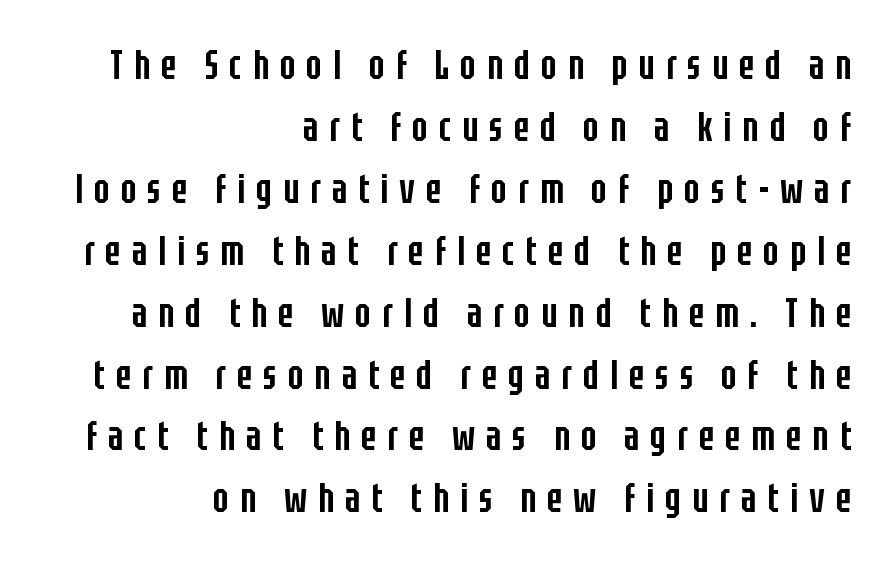
Quick note: underline off. What's the leading like? Ordinary, nothing unusual. No italicization has been applied; the sample stays upright. On the weight axis this lands at semibold, roughly 600. Varying glyph widths throughout — classic text-font behaviour.
